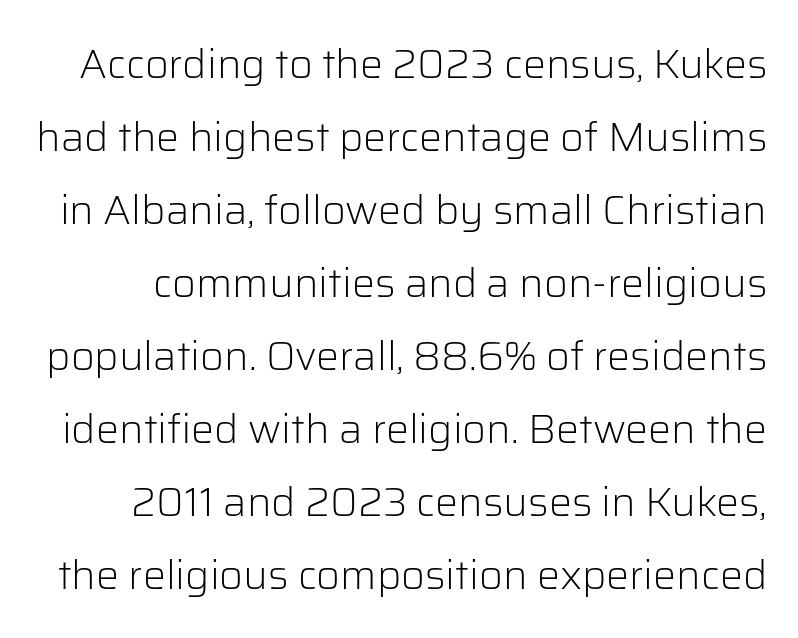
{"serif": "no", "italic": "no", "bold": "no", "weight": "light", "width": "normal", "stroke_contrast": "low", "x_height": "medium", "monospaced": "no", "underline": "no", "line_spacing_ratio": 1.78, "letter_spacing": "normal", "letter_spacing_em": 0.0, "glyph_px": 41}
